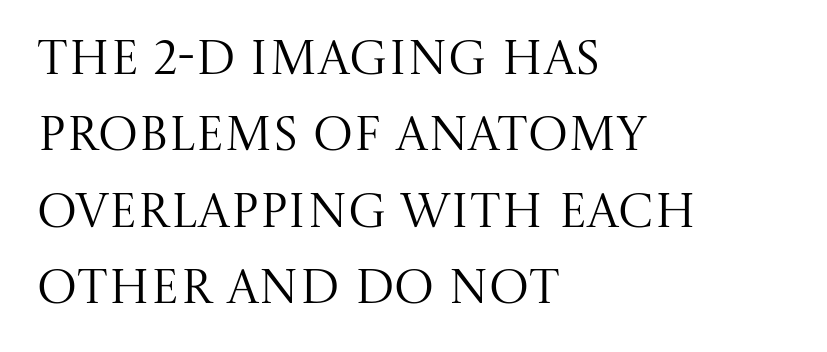
Note: serifs present on the glyphs. The letters stand upright; this is a roman face. One-word summary of the alignment: left. Standard letterfit; no display-style spreading of the glyphs. The passage shown stacks its lines at a standard gap.
